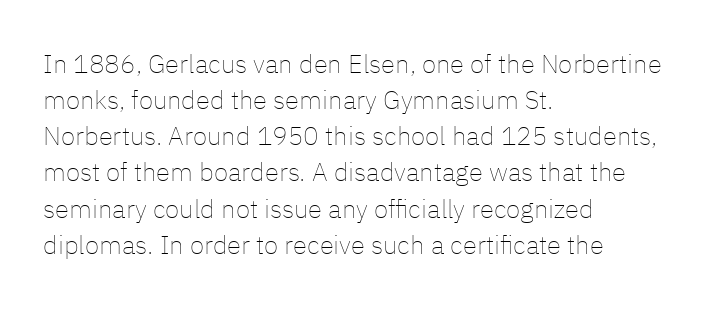
Q: Is the text bold? A: No.
Q: Is the text italic (slanted)? A: No, it is upright.
Q: Is the text underlined? A: No.
Q: How is the paragraph aligned? A: Left-aligned.
Q: Is the spacing between letters normal or unusually wide? A: Normal.
Q: Is the spacing between lines tight, normal or loose? A: Normal.
